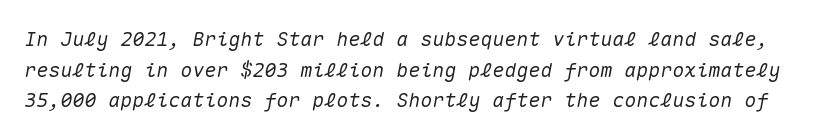
Q: Is the text italic (slanted)? A: Yes, it leans right by about 10 degrees.
Q: Is the text underlined? A: No.
Q: Is the spacing between letters normal or unusually wide? A: Normal.
Q: Is the spacing between lines tight, normal or loose? A: Normal.
